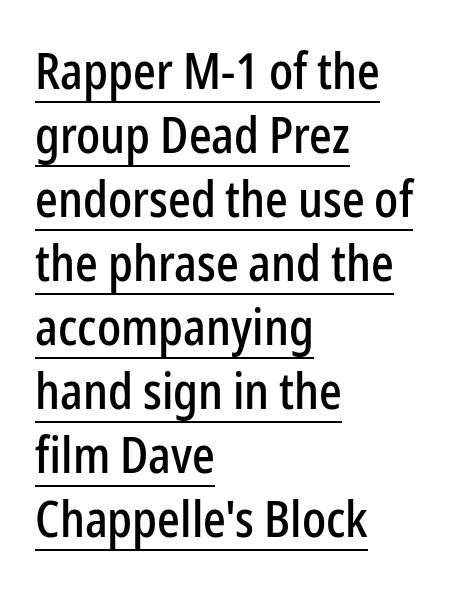
{"serif": "no", "italic": "no", "width": "condensed", "stroke_contrast": "low", "x_height": "medium", "monospaced": "no", "underline": "yes", "align": "left", "line_spacing": "normal", "line_spacing_ratio": 1.28, "letter_spacing": "normal", "letter_spacing_em": 0.0, "glyph_px": 50}
